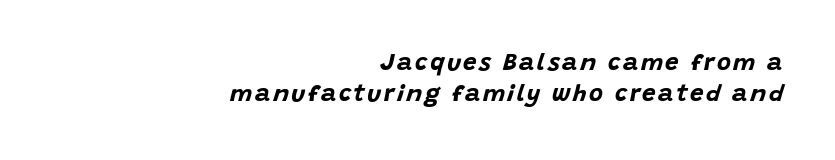
Q: Is the text bold? A: Yes.
Q: Is the text italic (slanted)? A: Yes, it leans right by about 15 degrees.
Q: Is the text underlined? A: No.
Q: How is the paragraph aligned? A: Right-aligned.
Q: Is the spacing between lines tight, normal or loose? A: Normal.
